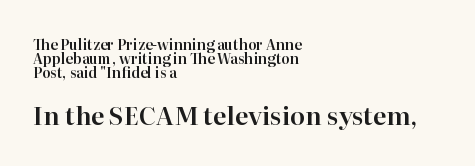
The image shows 25 px text type, upright; set left-aligned, tight line spacing (1.0x), normal letter spacing, not underlined; the second (bottom) block is 1.79x larger.
